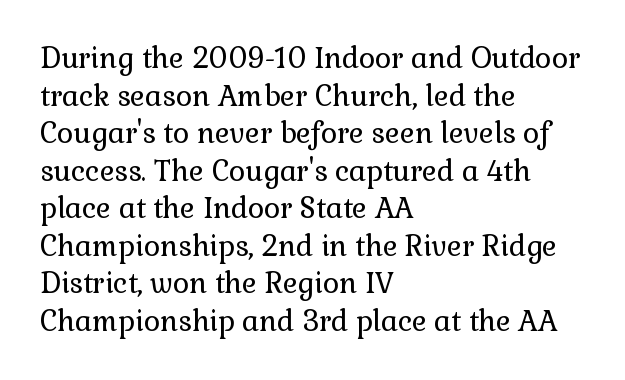
Q: Is the text bold? A: No.
Q: Is the text italic (slanted)? A: No, it is upright.
Q: Is the typeface a serif or a sans-serif typeface? A: Serif.
Q: Is the text underlined? A: No.
Q: How is the paragraph aligned? A: Left-aligned.
Q: Is the spacing between letters normal or unusually wide? A: Normal.
Q: Is the spacing between lines tight, normal or loose? A: Normal.
Q: Width (condensed, normal, or wide)? A: Normal.
Q: Stroke contrast? A: Low.
Q: x-height? A: Medium.
Q: Monospaced? A: No.
